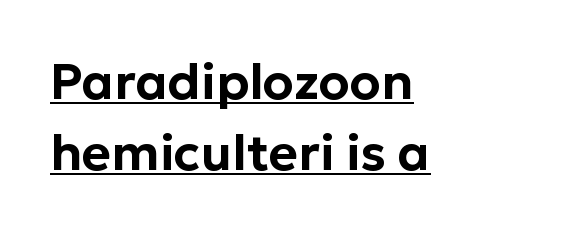
The image shows 50 px sans-serif type, upright; set left-aligned, normal line spacing (1.43x), normal letter spacing, underlined; low stroke contrast and a medium x-height.
